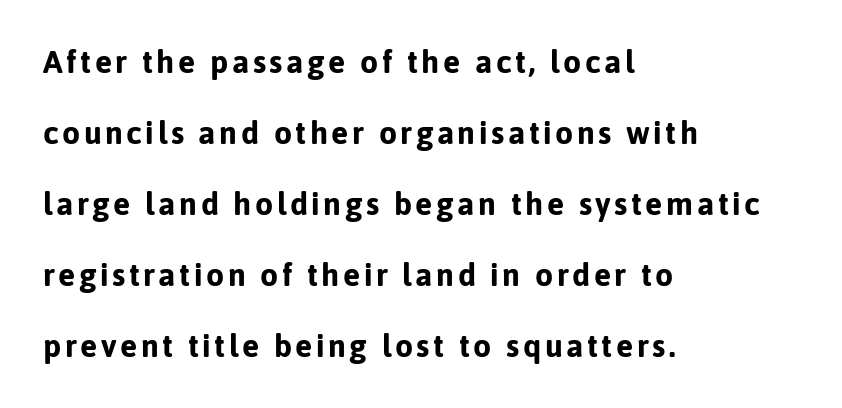
Q: Is the text bold? A: Yes.
Q: Is the text italic (slanted)? A: No, it is upright.
Q: Is the typeface a serif or a sans-serif typeface? A: Sans-serif.
Q: Is the text underlined? A: No.
Q: How is the paragraph aligned? A: Left-aligned.
Q: Is the spacing between lines tight, normal or loose? A: Loose.
Q: Width (condensed, normal, or wide)? A: Normal.
Q: Stroke contrast? A: Low.
Q: x-height? A: Medium.
Q: Monospaced? A: No.
